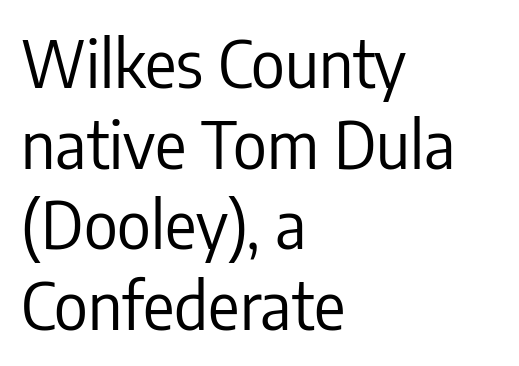
The image shows 65 px regular-weight, condensed sans-serif type, upright; set left-aligned, line spacing 1.24x, normal letter spacing, not underlined; low stroke contrast and a medium x-height.
